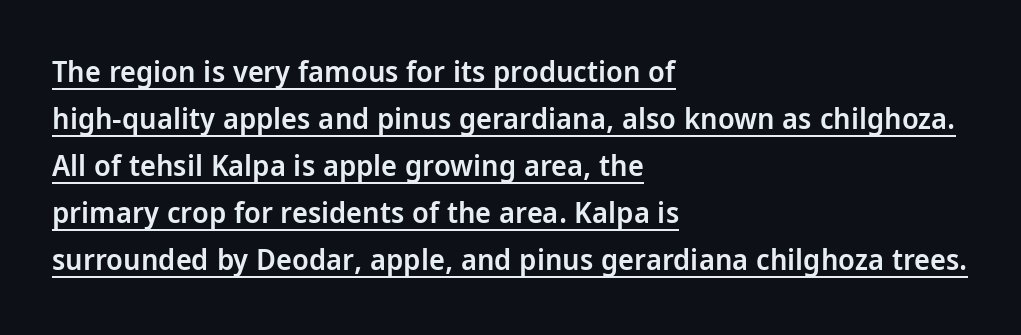
In designer terms, the underline attribute is active on this setting. Rendered with straight, roman letterforms. The letters advance in unequal steps, a hallmark of proportional type. In terms of weight, the rendering is demibold, just under bold. The horizontal fit of the characters is conventional and even.
